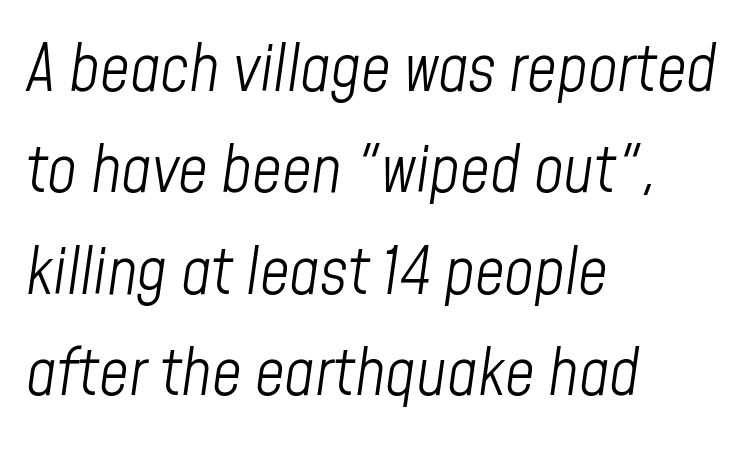
Q: Is the text bold? A: No.
Q: Is the text italic (slanted)? A: Yes, it leans right by about 8 degrees.
Q: Is the text underlined? A: No.
Q: How is the paragraph aligned? A: Left-aligned.
Q: Is the spacing between letters normal or unusually wide? A: Normal.
Q: Is the spacing between lines tight, normal or loose? A: Normal.
Q: Width (condensed, normal, or wide)? A: Condensed.
Q: Stroke contrast? A: Low.
Q: x-height? A: Medium.
Q: Monospaced? A: No.
